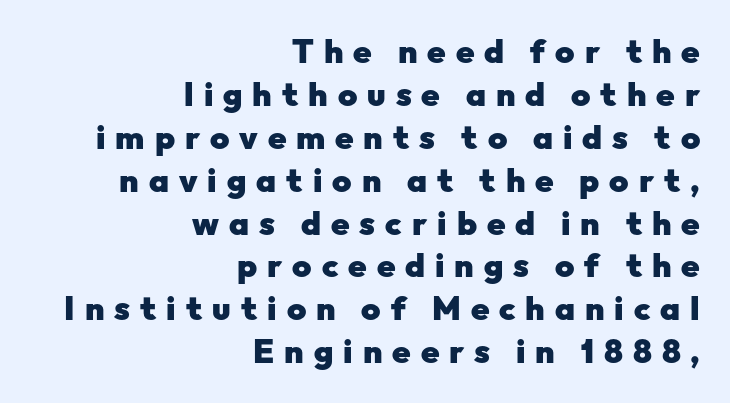
The image shows 33 px heavy sans-serif type, upright; set right-aligned, normal line spacing (1.3x), unusually wide letter spacing (+0.3 em), not underlined; low stroke contrast and a medium x-height.
